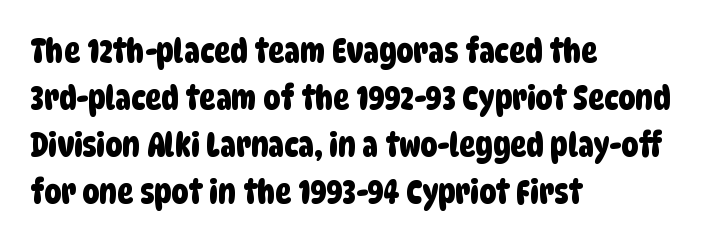
These lines are set flush left with a ragged right edge. Is this a fixed-width face? No — the glyphs have proportional, varying widths. A clean baseline with only descenders dipping below it. No feet cap the strokes, marking this as sans-serif type. Is there much room between lines? A standard amount, neither cramped nor airy. There is no visible air inserted between adjacent glyphs.
